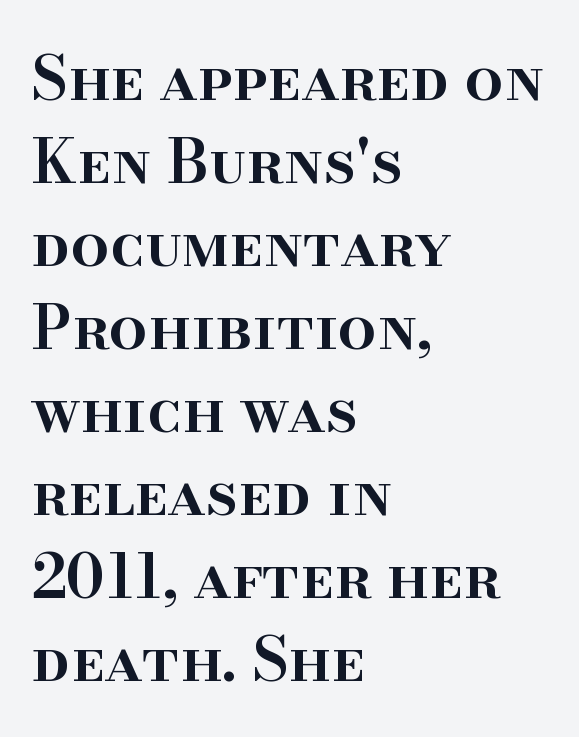
{"serif": "yes", "italic": "no", "bold": "semi", "weight": "semibold", "width": "normal", "stroke_contrast": "high", "x_height": "small", "monospaced": "no", "underline": "no", "align": "left", "line_spacing": "normal", "line_spacing_ratio": 1.36, "letter_spacing": "normal", "letter_spacing_em": 0.0, "glyph_px": 61}
